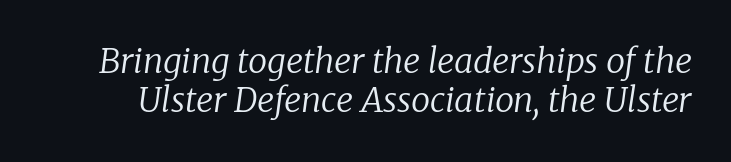
{"serif": "yes", "italic": "yes", "lean": "right", "slant_degrees": 8, "bold": "no", "weight": "regular", "width": "normal", "stroke_contrast": "low", "x_height": "medium", "monospaced": "no", "underline": "no", "line_spacing": "tight", "line_spacing_ratio": 1.15, "letter_spacing": "normal", "letter_spacing_em": 0.0, "glyph_px": 34}
